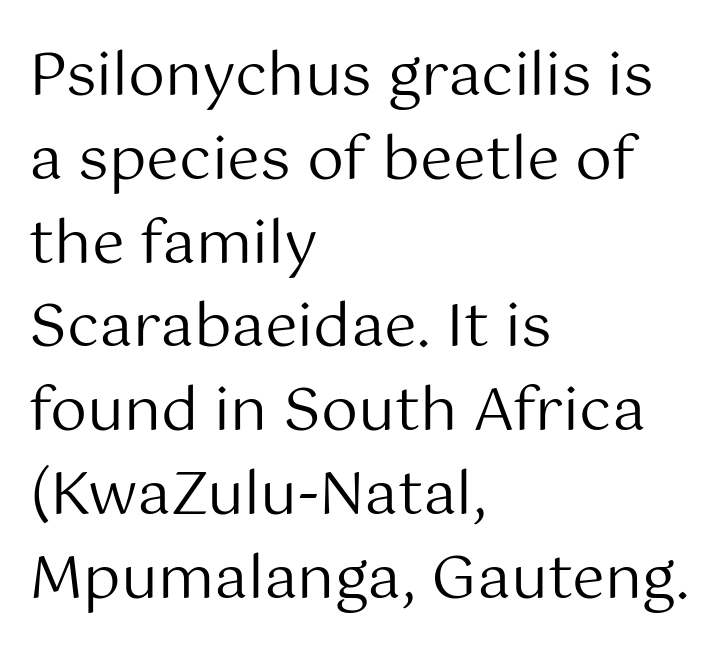
The image shows 59 px regular-weight sans-serif type, upright; set left-aligned, normal line spacing (1.42x), normal letter spacing, not underlined; medium stroke contrast and a medium x-height.
